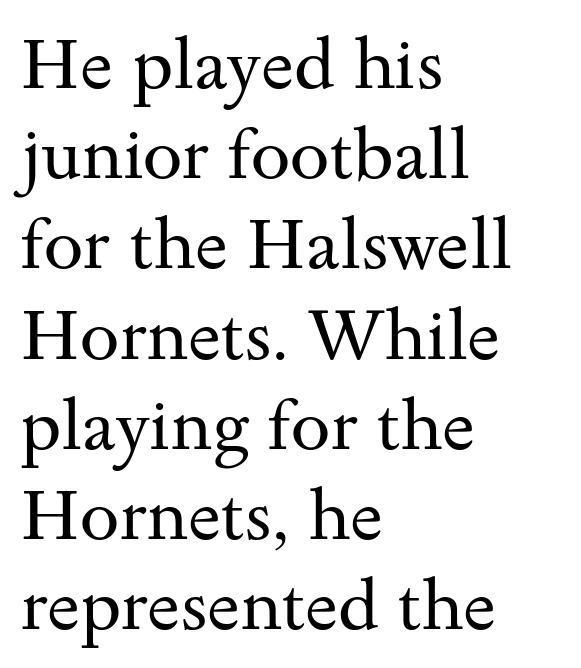
The image shows 71 px regular-weight, wide serif type, upright; set left-aligned, normal line spacing (1.27x), normal letter spacing, not underlined; medium stroke contrast and a small x-height.
